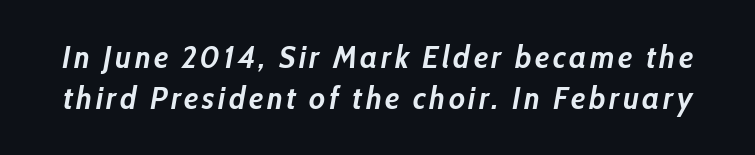
Its strokes are broad and dark, the hallmark of bold type. The line-height multiplier appears to be the usual default. Is this a fixed-width face? No — the glyphs have proportional, varying widths. This is oblique type, the kind used for emphasis or titles. Just letters on the line, the space beneath them empty.
